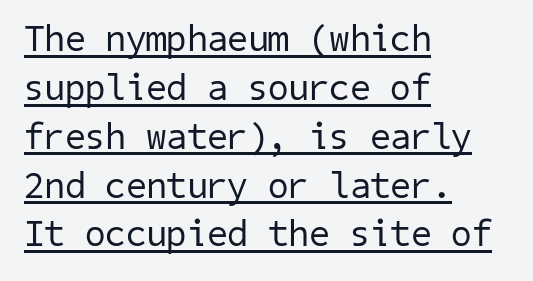
The image shows 37 px regular-weight sans-serif type; set left-aligned, normal line spacing (1.32x), normal letter spacing, underlined; low stroke contrast and a medium x-height.
